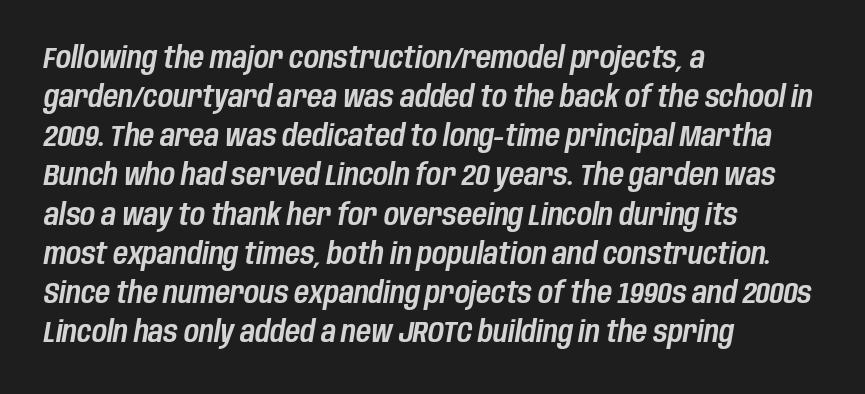
Baseline-to-baseline distance is the conventional proportion of letter height. There is no visible air inserted between adjacent glyphs. The passage shown leans; its letterforms are oblique. These lines are rendered in a variable-pitch font.
